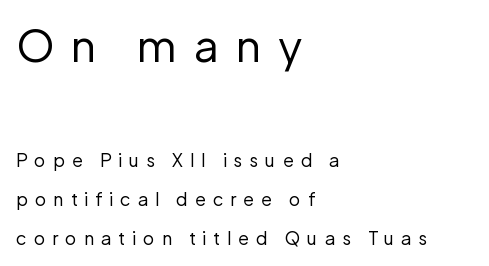
The image shows 44 px regular-weight sans-serif type, upright; set left-aligned, loose line spacing (2.19x), unusually wide letter spacing (+0.38 em), not underlined; the first (top) block is 2.44x larger; low stroke contrast and a medium x-height.
